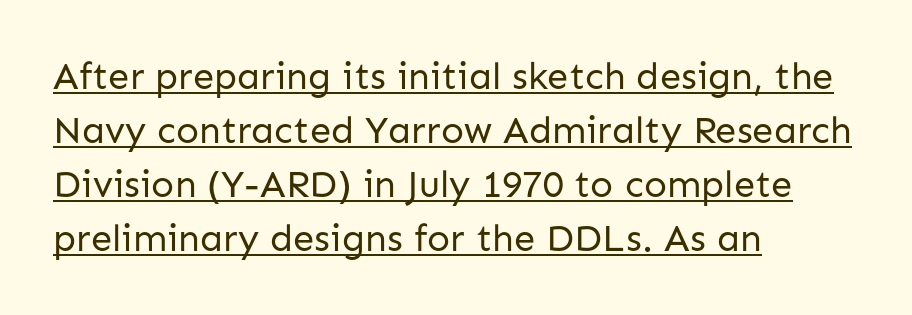
{"serif": "no", "italic": "no", "bold": "no", "weight": "regular", "width": "normal", "stroke_contrast": "low", "x_height": "medium", "monospaced": "no", "underline": "yes", "align": "left", "line_spacing": "normal", "line_spacing_ratio": 1.42, "letter_spacing": "normal", "letter_spacing_em": 0.0, "glyph_px": 38}
